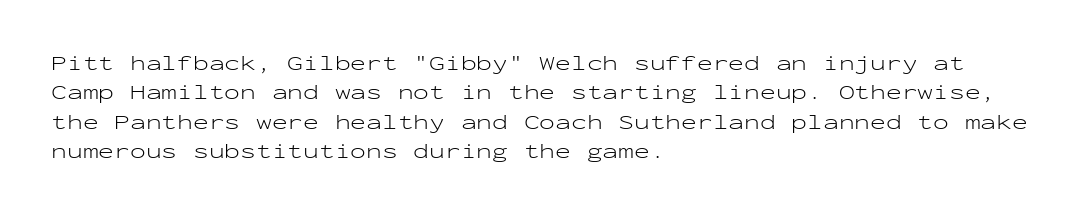
Q: Is the text bold? A: No.
Q: Is the text italic (slanted)? A: No, it is upright.
Q: Is the text underlined? A: No.
Q: How is the paragraph aligned? A: Left-aligned.
Q: Is the spacing between letters normal or unusually wide? A: Normal.
Q: Is the spacing between lines tight, normal or loose? A: Normal.
